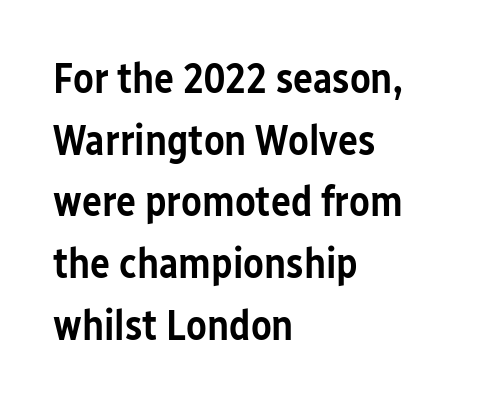
{"serif": "no", "italic": "no", "bold": "semi", "weight": "semibold", "width": "condensed", "stroke_contrast": "low", "x_height": "medium", "monospaced": "no", "underline": "no", "align": "left", "line_spacing": "normal", "line_spacing_ratio": 1.47, "letter_spacing": "normal", "letter_spacing_em": 0.0, "glyph_px": 42}
